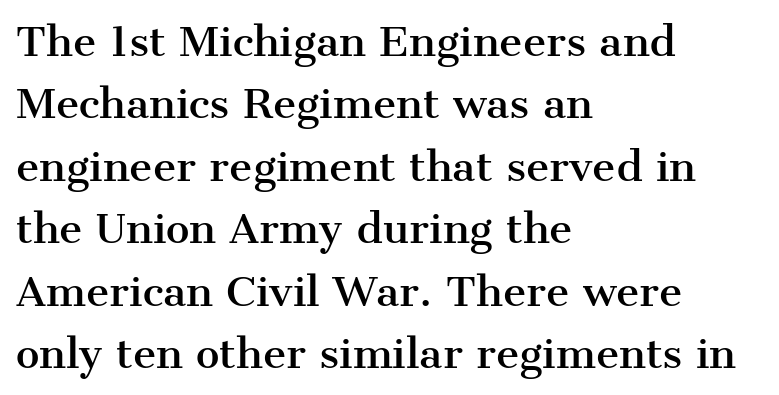
Q: Is the text italic (slanted)? A: No, it is upright.
Q: Is the typeface a serif or a sans-serif typeface? A: Serif.
Q: Is the text underlined? A: No.
Q: How is the paragraph aligned? A: Left-aligned.
Q: Is the spacing between letters normal or unusually wide? A: Normal.
Q: Is the spacing between lines tight, normal or loose? A: Normal.
Q: Width (condensed, normal, or wide)? A: Normal.
Q: Stroke contrast? A: Medium.
Q: x-height? A: Medium.
Q: Monospaced? A: No.
